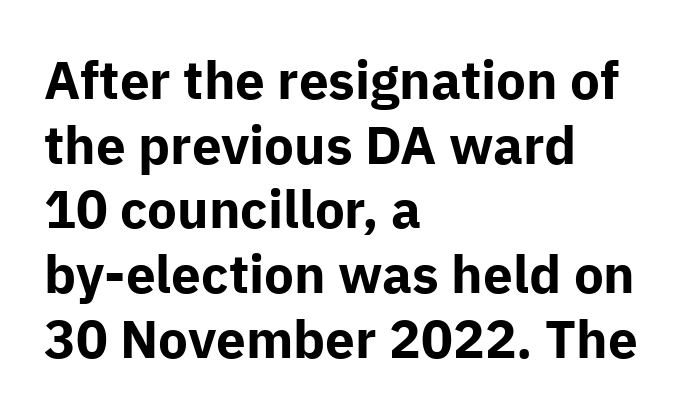
Q: Is the text bold? A: Yes.
Q: Is the text italic (slanted)? A: No, it is upright.
Q: Is the typeface a serif or a sans-serif typeface? A: Sans-serif.
Q: Is the text underlined? A: No.
Q: How is the paragraph aligned? A: Left-aligned.
Q: Is the spacing between letters normal or unusually wide? A: Normal.
Q: Width (condensed, normal, or wide)? A: Normal.
Q: Stroke contrast? A: Low.
Q: x-height? A: Medium.
Q: Monospaced? A: No.
